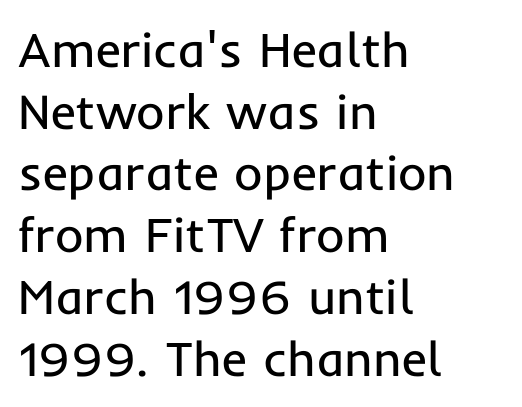
Q: Is the text bold? A: No.
Q: Is the text italic (slanted)? A: No, it is upright.
Q: Is the typeface a serif or a sans-serif typeface? A: Sans-serif.
Q: Is the text underlined? A: No.
Q: How is the paragraph aligned? A: Left-aligned.
Q: Is the spacing between letters normal or unusually wide? A: Normal.
Q: Is the spacing between lines tight, normal or loose? A: Normal.
Q: Width (condensed, normal, or wide)? A: Normal.
Q: Stroke contrast? A: Low.
Q: x-height? A: Medium.
Q: Monospaced? A: No.
